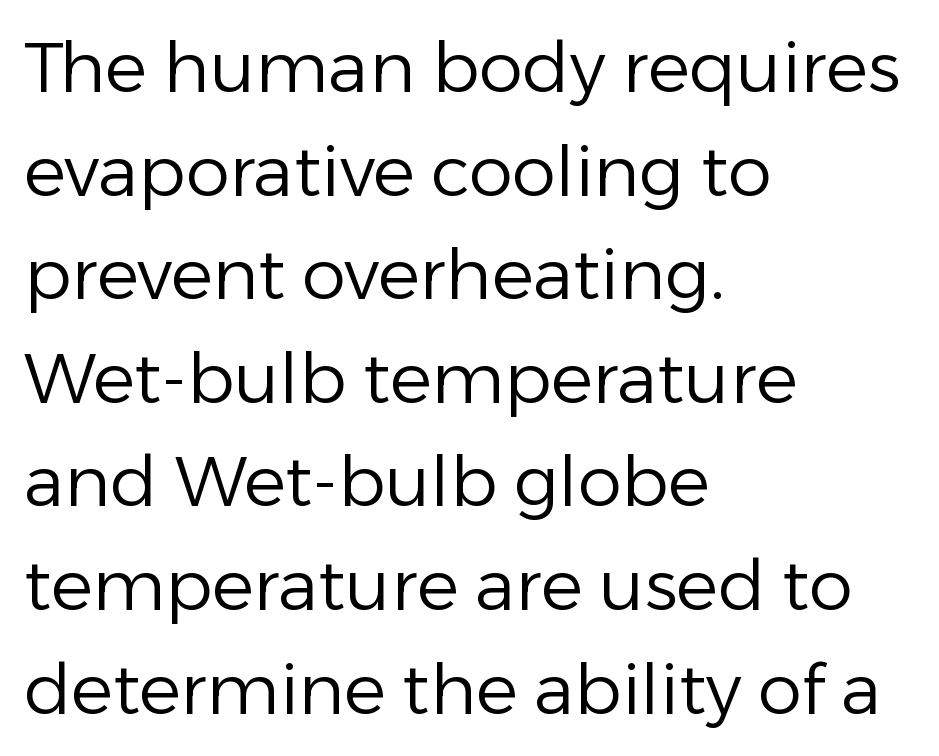
The image shows 70 px regular-weight sans-serif type, upright; set left-aligned, normal line spacing (1.48x), normal letter spacing, not underlined; low stroke contrast and a medium x-height.
